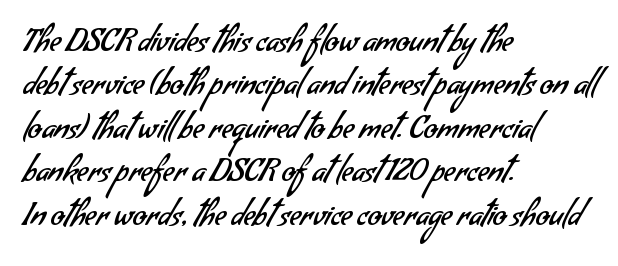
Is the block centered? No — it sits flush against the left margin. A typesetter would call this proportional, since set widths differ per character. No feet cap the strokes, marking this as sans-serif type. Interline gaps are of average width in this sample. Caption: standard tracking, unaltered.
